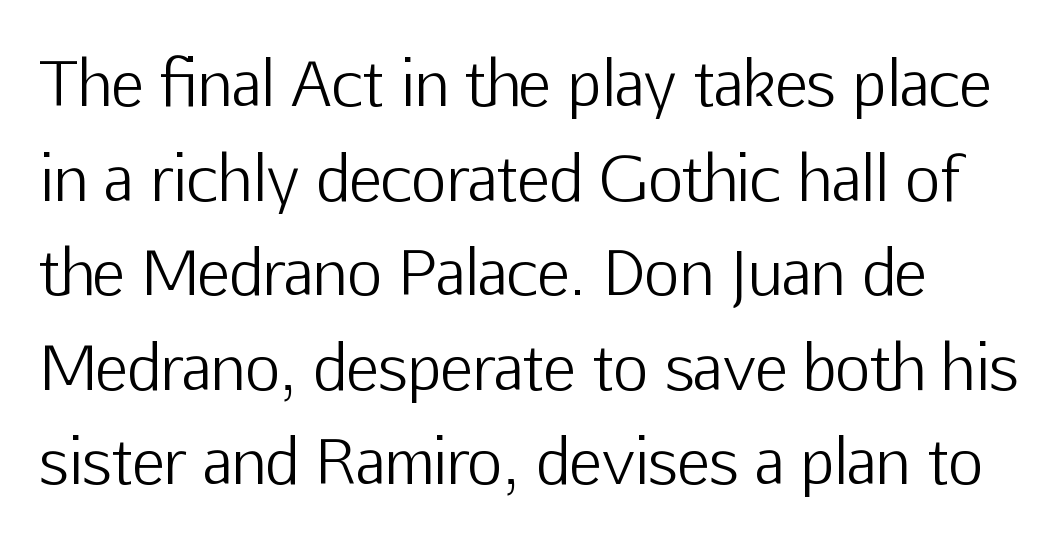
The letters sit at their default tracking, neither squeezed nor spread. The specimen omits any rule beneath the text block's lines. A typesetter would call this proportional, since set widths differ per character. Summary of weight: not heavy and not bold. The passage shown is typeset with a sans-serif family.
